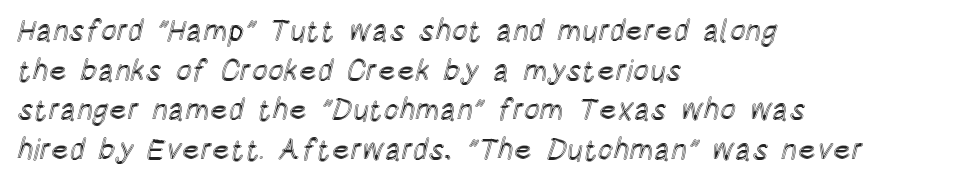
Note the varied advance widths — an 'i' is clearly narrower than an 'm'. Leftover space on each line is placed entirely after the last word. Normally led — the rows are evenly, conventionally spaced.
